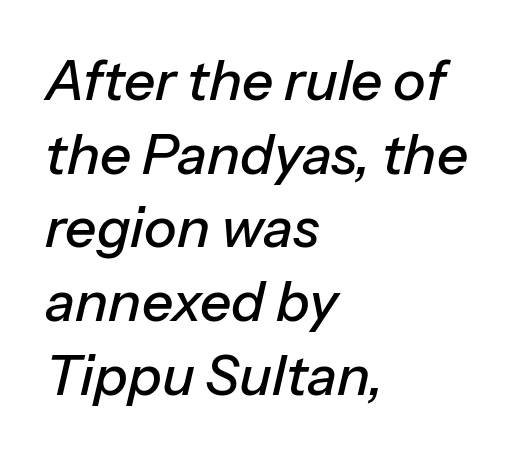
The image shows 55 px text type, italic (leaning right); set left-aligned, normal line spacing (1.34x), normal letter spacing, not underlined; low stroke contrast and a medium x-height.
